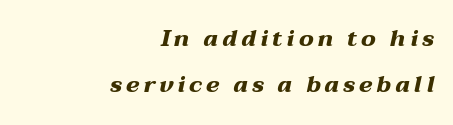
{"italic": "yes", "lean": "right", "slant_degrees": 12, "bold": "yes", "underline": "no", "align": "right", "line_spacing": "loose", "line_spacing_ratio": 2.02, "glyph_px": 23}
